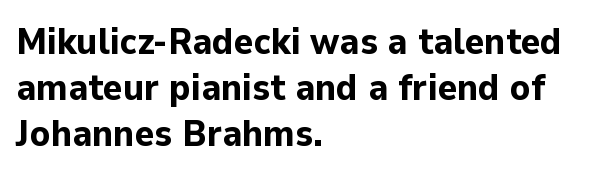
{"serif": "no", "italic": "no", "bold": "yes", "weight": "bold", "width": "normal", "stroke_contrast": "low", "x_height": "medium", "monospaced": "no", "underline": "no", "align": "left", "line_spacing": "normal", "line_spacing_ratio": 1.25, "letter_spacing": "normal", "letter_spacing_em": 0.0, "glyph_px": 37}
